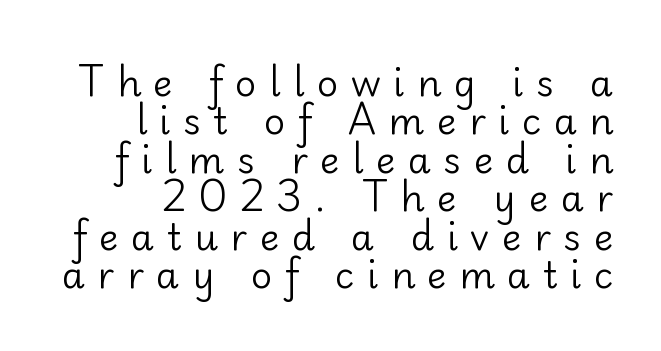
The image shows 37 px regular-weight sans-serif type, upright; set right-aligned, tight line spacing (1.04x), unusually wide letter spacing (+0.34 em), not underlined; low stroke contrast and a small x-height.
